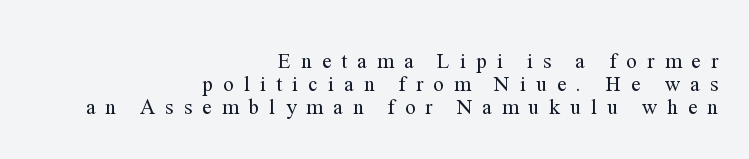
{"italic": "no", "bold": "no", "underline": "no", "align": "right", "line_spacing": "tight", "line_spacing_ratio": 1.09, "letter_spacing": "wide", "letter_spacing_em": 0.49, "glyph_px": 21}
